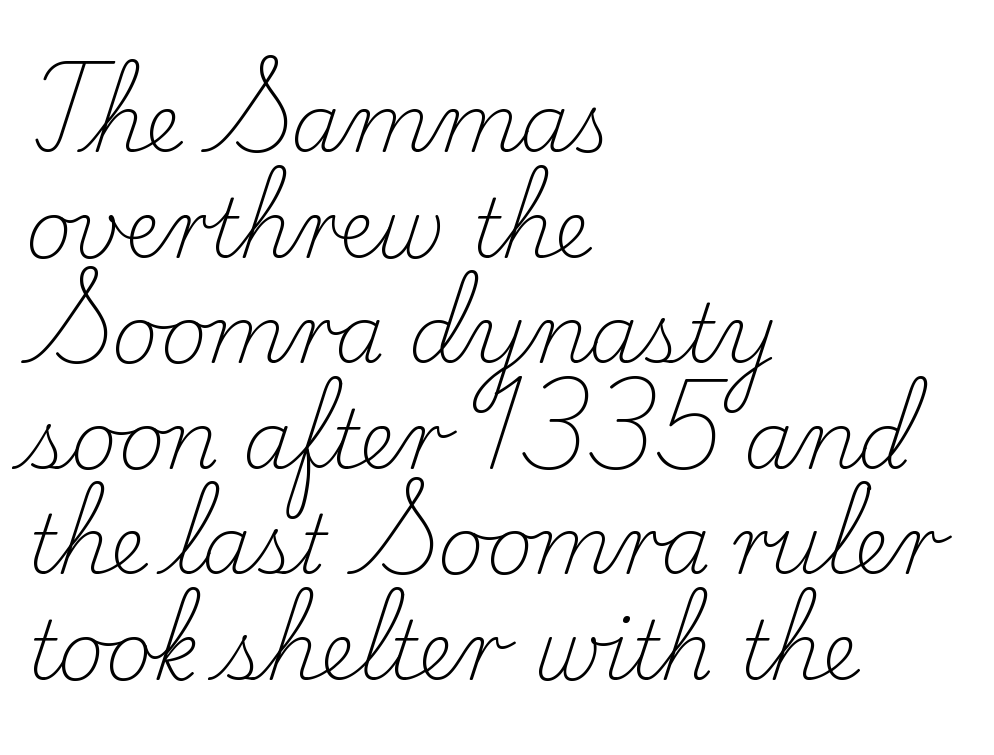
Old-style or modern, the face here clearly has serifs. How would I describe the line gaps? Plain and ordinary. Students, note that the glyphs here touch the page at normal intervals. Notice how the passage keeps a crisp vertical edge on the left only.
